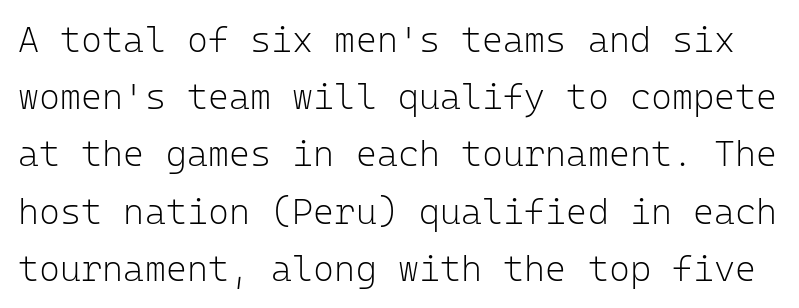
{"serif": "no", "italic": "no", "bold": "no", "weight": "light", "width": "normal", "stroke_contrast": "low", "x_height": "medium", "monospaced": "yes", "underline": "no", "line_spacing": "normal", "line_spacing_ratio": 1.59, "letter_spacing": "normal", "letter_spacing_em": 0.0, "glyph_px": 36}
